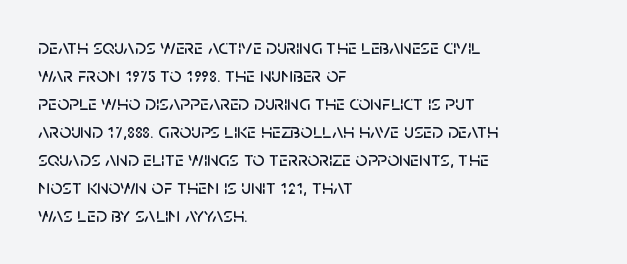
If you measured baseline to baseline, you'd find a middling distance. Descenders are the only things crossing below the line. The lines in this sample share a left origin and differ only in where they stop. Letter spacing: default. Quick note: not italic, upright.
